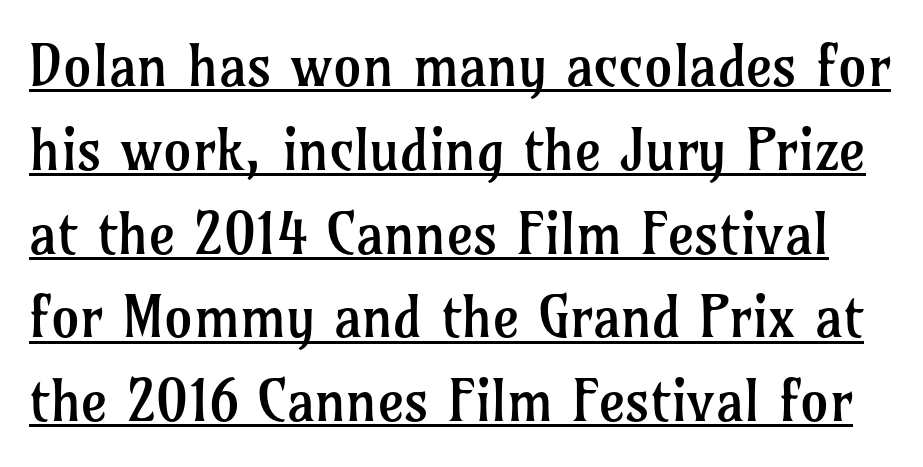
Q: Is the text bold? A: No.
Q: Is the text italic (slanted)? A: No, it is upright.
Q: Is the typeface a serif or a sans-serif typeface? A: Serif.
Q: Is the text underlined? A: Yes.
Q: Is the spacing between letters normal or unusually wide? A: Normal.
Q: Is the spacing between lines tight, normal or loose? A: Normal.
Q: Width (condensed, normal, or wide)? A: Normal.
Q: Stroke contrast? A: Low.
Q: x-height? A: Medium.
Q: Monospaced? A: No.
